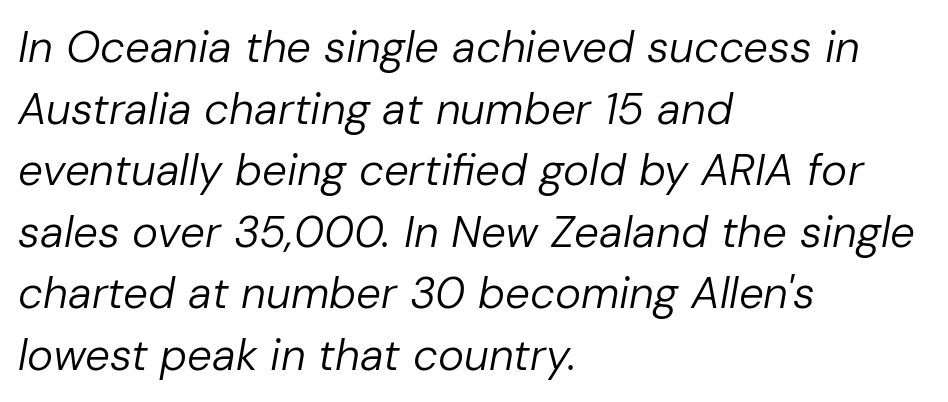
Q: Is the text bold? A: No.
Q: Is the text italic (slanted)? A: Yes, it leans right by about 10 degrees.
Q: Is the text underlined? A: No.
Q: How is the paragraph aligned? A: Left-aligned.
Q: Is the spacing between letters normal or unusually wide? A: Normal.
Q: Is the spacing between lines tight, normal or loose? A: Normal.
Q: Width (condensed, normal, or wide)? A: Normal.
Q: Stroke contrast? A: Low.
Q: x-height? A: Medium.
Q: Monospaced? A: No.
